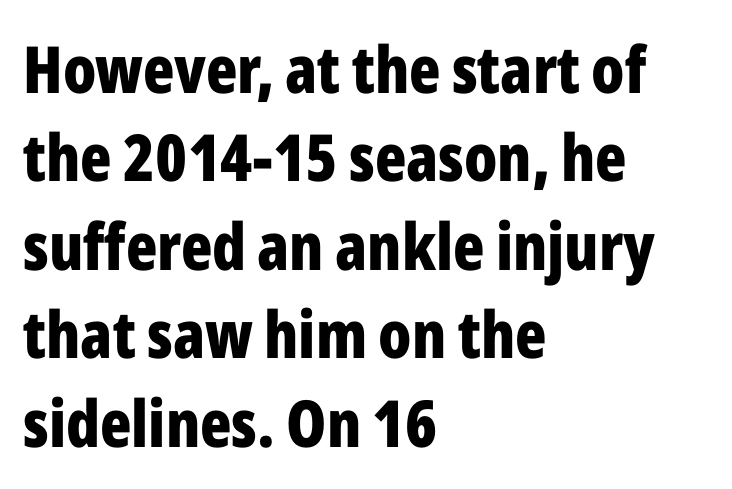
Q: Is the text bold? A: Yes.
Q: Is the text italic (slanted)? A: No, it is upright.
Q: Is the typeface a serif or a sans-serif typeface? A: Sans-serif.
Q: Is the text underlined? A: No.
Q: How is the paragraph aligned? A: Left-aligned.
Q: Is the spacing between letters normal or unusually wide? A: Normal.
Q: Is the spacing between lines tight, normal or loose? A: Normal.
Q: Width (condensed, normal, or wide)? A: Condensed.
Q: Stroke contrast? A: Low.
Q: x-height? A: Medium.
Q: Monospaced? A: No.
